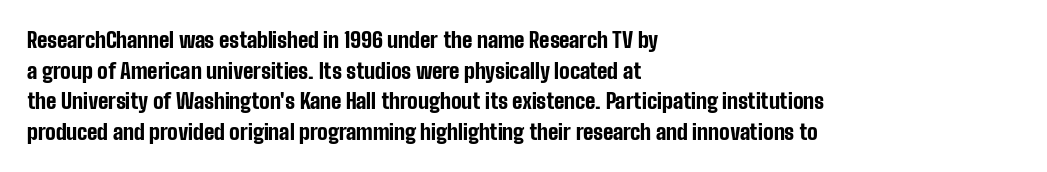
{"italic": "no", "bold": "yes", "underline": "no", "align": "left", "line_spacing": "normal", "line_spacing_ratio": 1.46, "letter_spacing": "normal", "letter_spacing_em": 0.0, "glyph_px": 21}
